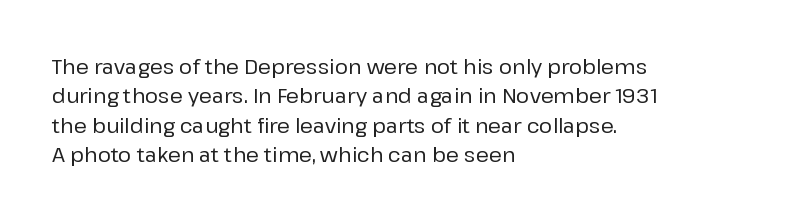
The image shows 20 px text type, upright; set left-aligned, normal line spacing (1.47x), normal letter spacing, not underlined.
